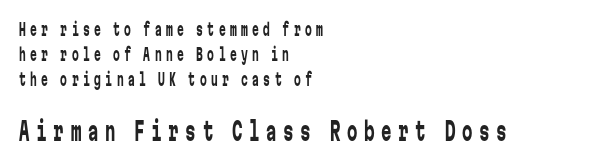
Summary of weight: not heavy and not bold. Leading matches the norm, producing a regular column. One-word summary of the alignment: left. Every stem runs plumb, perpendicular to the baseline.
